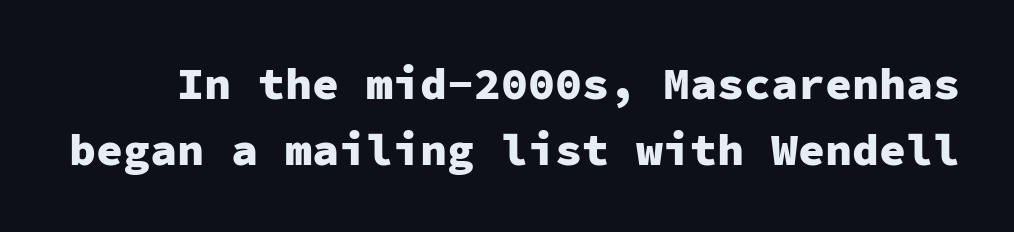
The face used here has the dense, thick strokes of a bold. Standard letterfit; no display-style spreading of the glyphs. Do the characters align in a grid? Yes, the font is monospaced. Descender tails drop into unmarked territory. The face used here is a sans, in the tradition of grotesques and geometrics. Designer's note — italics off, roman on.
